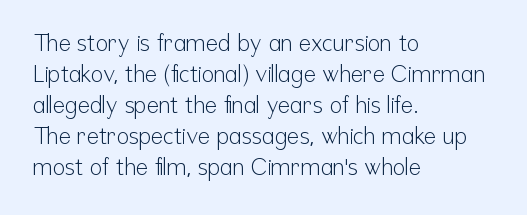
{"italic": "no", "bold": "no", "underline": "no", "align": "left", "line_spacing": "normal", "line_spacing_ratio": 1.35, "letter_spacing": "normal", "letter_spacing_em": 0.0, "glyph_px": 23}
